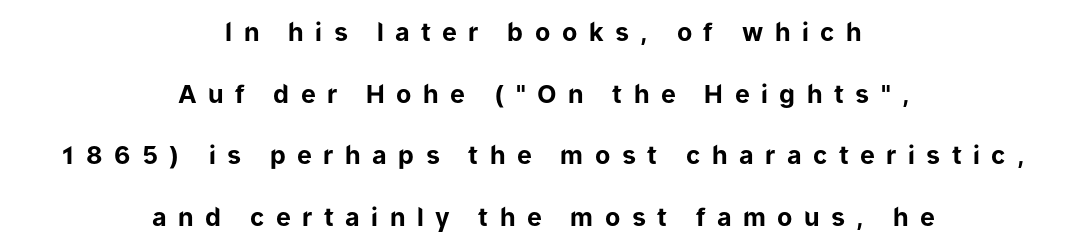
{"italic": "no", "bold": "yes", "underline": "no", "align": "center", "line_spacing": "loose", "line_spacing_ratio": 2.47, "letter_spacing": "wide", "letter_spacing_em": 0.46, "glyph_px": 25}
